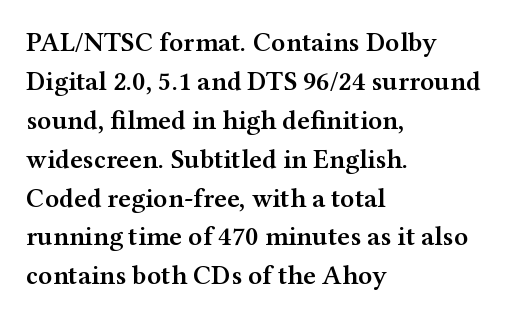
{"italic": "no", "bold": "semi", "underline": "no", "align": "left", "line_spacing": "normal", "line_spacing_ratio": 1.44, "letter_spacing": "normal", "letter_spacing_em": 0.0, "glyph_px": 27}
